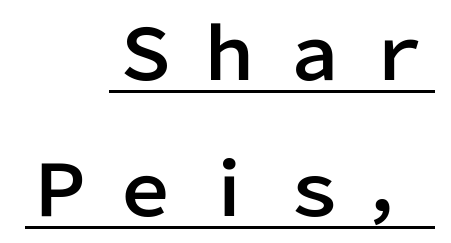
Looks like regular typesetting: each glyph gets only the width it needs. Every stem runs plumb, perpendicular to the baseline. Line spacing here is loose. The designer went with a sans here, leaving each stem footless.
